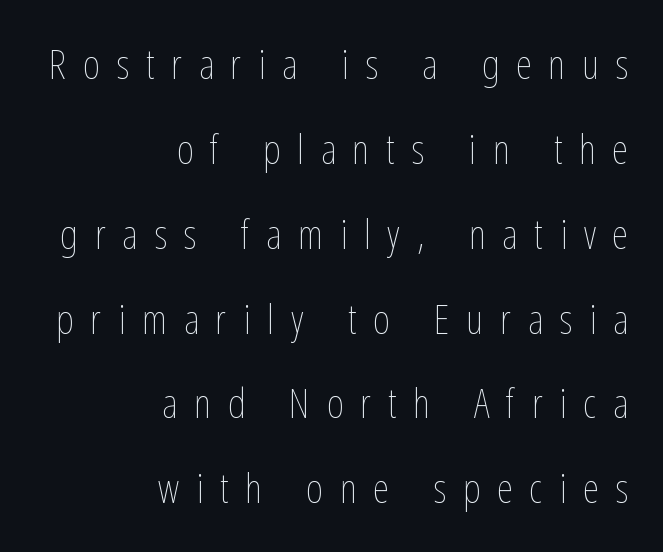
The gaps between neighbouring characters are conspicuously large. The string is rendered with underlining switched off. In terms of leading, this rendering errs on the spacious side. Bold? No — there's no thickening of the strokes. Looks like regular typesetting: each glyph gets only the width it needs. The rendering anchors every line to the right-hand side.
